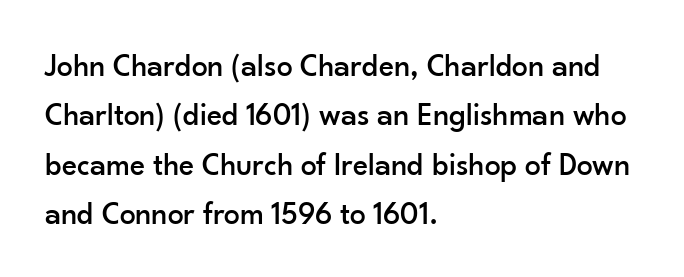
The image shows 32 px sans-serif type, upright; set left-aligned, normal line spacing (1.54x), normal letter spacing, not underlined; low stroke contrast and a small x-height.
